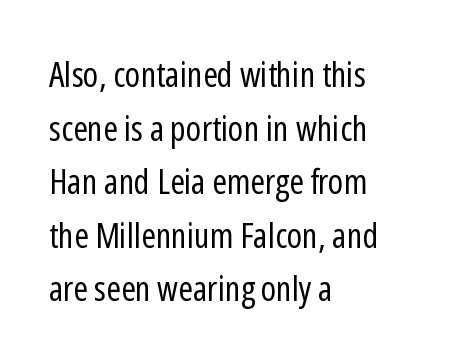
The image shows 35 px regular-weight, condensed sans-serif type, upright; set left-aligned, normal line spacing (1.53x), normal letter spacing, not underlined; low stroke contrast and a medium x-height.
